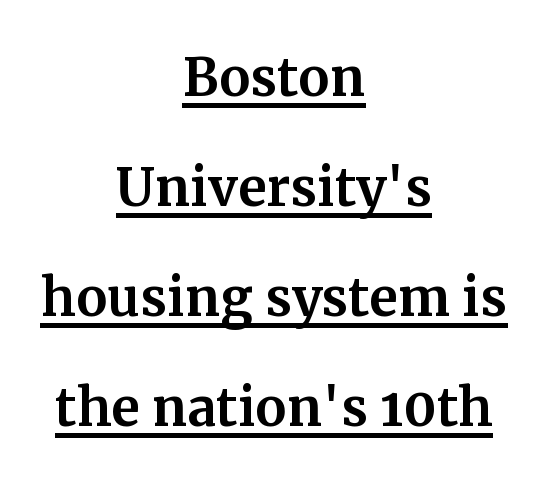
Q: Is the text italic (slanted)? A: No, it is upright.
Q: Is the typeface a serif or a sans-serif typeface? A: Serif.
Q: Is the text underlined? A: Yes.
Q: How is the paragraph aligned? A: Centered.
Q: Is the spacing between letters normal or unusually wide? A: Normal.
Q: Is the spacing between lines tight, normal or loose? A: Normal.
Q: Width (condensed, normal, or wide)? A: Normal.
Q: Stroke contrast? A: Medium.
Q: x-height? A: Medium.
Q: Monospaced? A: No.
